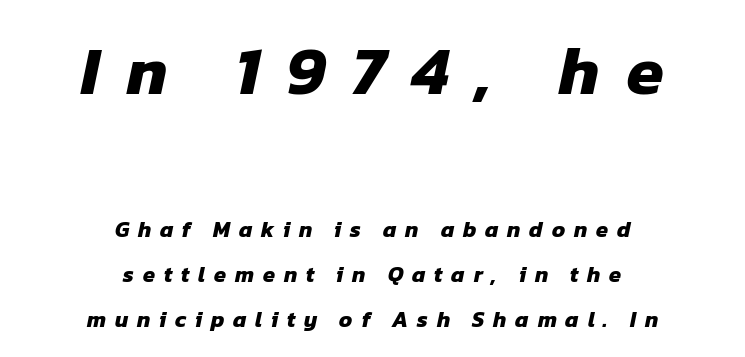
Check where the strokes stop: nothing finishes them off — pure sans. Each letter keeps its own natural width here, so spacing adapts to shape. Alignment: centered. Leading is clearly above the norm, producing a sparse column.
